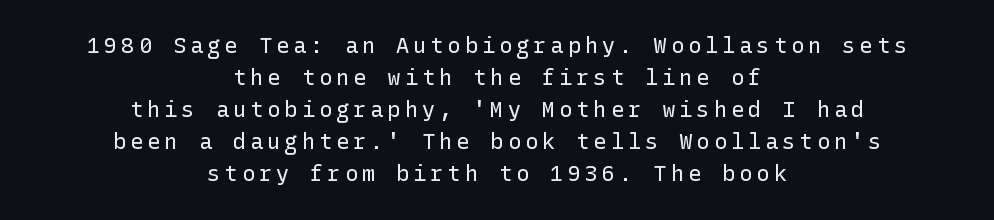
Designer's note — italics off, roman on. This rendering features lettering with no underline. Stem width sits at or under what a default text font uses. Normally led — the rows are evenly, conventionally spaced.
